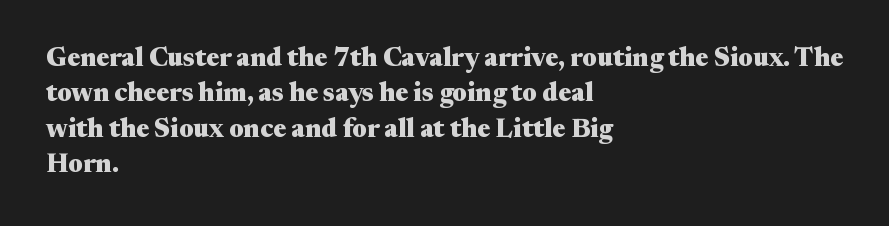
Normally led — the rows are evenly, conventionally spaced. A roman cut, with each character standing at attention. The gaps between neighbouring characters are ordinary and unremarkable. The words here are not underlined. Left-aligned paragraph, ragged on the right. The typesetting leans heavy: a genuine bold.
